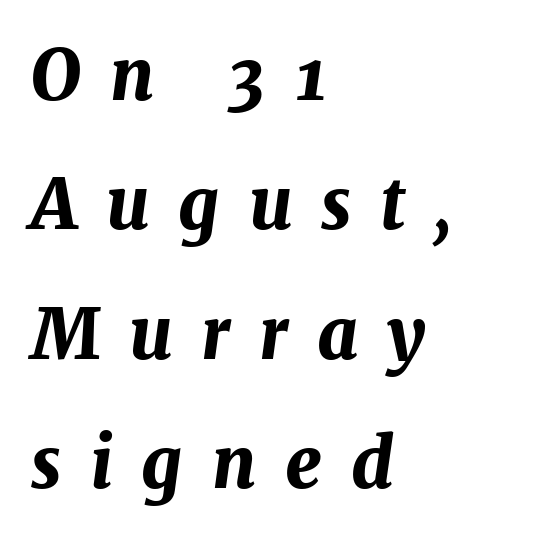
The image shows 70 px bold type, italic (leaning right); set left-aligned, line spacing 1.85x, unusually wide letter spacing (+0.41 em), not underlined; medium stroke contrast and a medium x-height.
